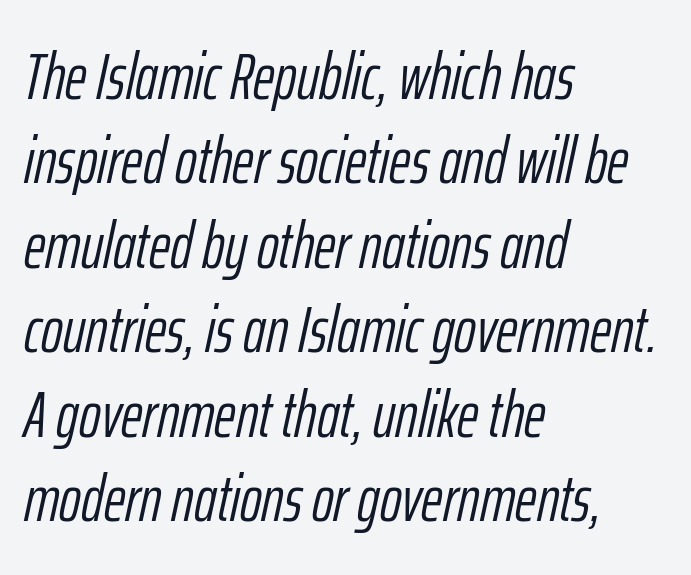
{"italic": "yes", "lean": "right", "slant_degrees": 12, "bold": "no", "weight": "light", "width": "condensed", "stroke_contrast": "low", "x_height": "medium", "monospaced": "no", "underline": "no", "align": "left", "line_spacing": "normal", "line_spacing_ratio": 1.28, "letter_spacing": "normal", "letter_spacing_em": 0.0, "glyph_px": 66}
